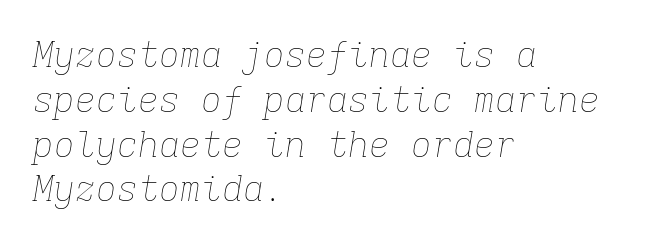
Q: Is the text bold? A: No.
Q: Is the text italic (slanted)? A: Yes, it leans right by about 9 degrees.
Q: Is the text underlined? A: No.
Q: How is the paragraph aligned? A: Left-aligned.
Q: Is the spacing between letters normal or unusually wide? A: Normal.
Q: Is the spacing between lines tight, normal or loose? A: Normal.
Q: Width (condensed, normal, or wide)? A: Normal.
Q: Stroke contrast? A: Low.
Q: x-height? A: Medium.
Q: Monospaced? A: Yes.
